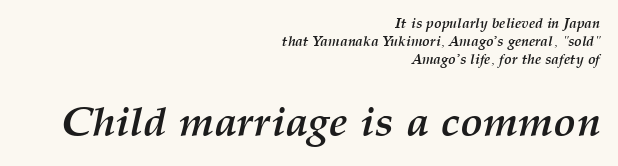
{"italic": "yes", "lean": "right", "slant_degrees": 12, "bold": "yes", "weight": "semibold", "width": "normal", "stroke_contrast": "medium", "x_height": "medium", "monospaced": "no", "underline": "no", "align": "right", "line_spacing": "normal", "line_spacing_ratio": 1.29, "letter_spacing": "normal", "letter_spacing_em": 0.0, "larger_block": "second", "size_ratio": 3.0, "glyph_px": 42}
